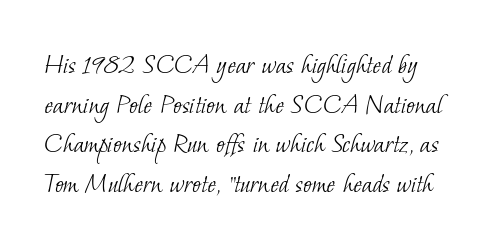
The image shows 29 px light serif type; set normal line spacing (1.37x), normal letter spacing, not underlined; low stroke contrast and a small x-height.
